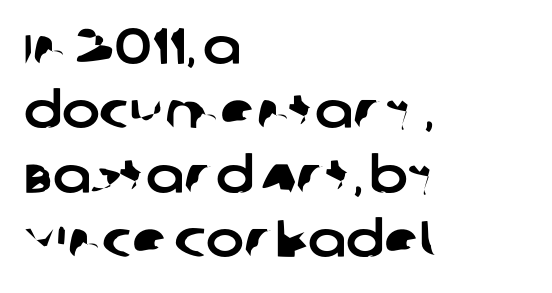
Regarding leading, the lines here are spaced in the standard way. One-word summary of the alignment: left. A typesetter would call this proportional, since set widths differ per character. Letter spacing: default.
